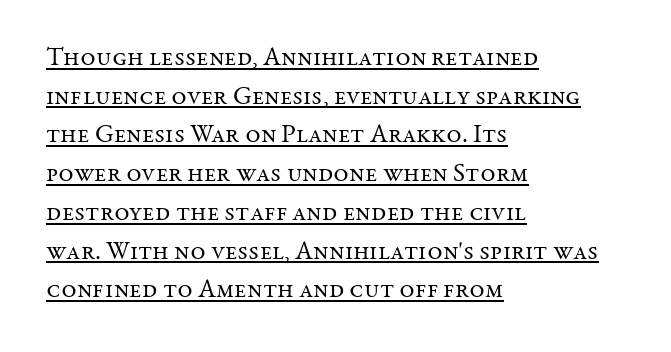
The image shows 26 px text type, upright; set left-aligned, normal line spacing (1.49x), normal letter spacing, underlined.
